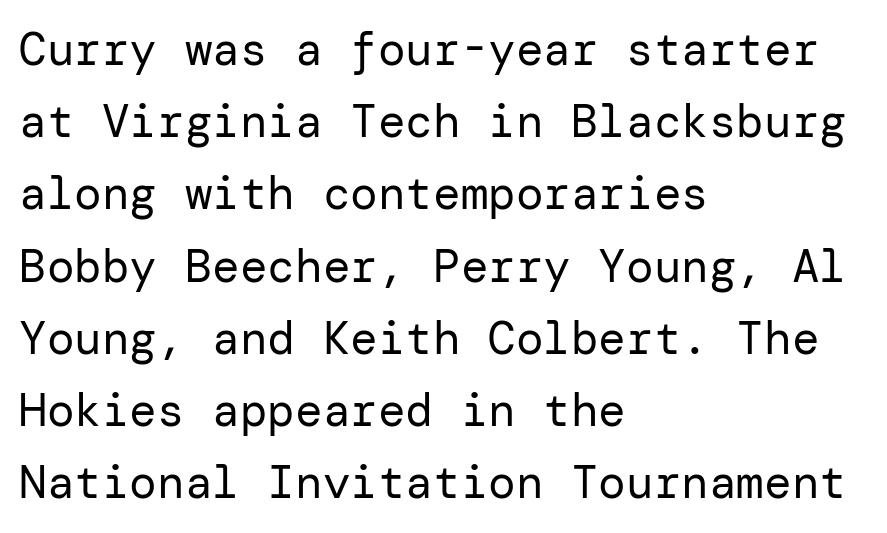
The image shows 46 px regular-weight sans-serif type, upright; set left-aligned, normal line spacing (1.57x), normal letter spacing, not underlined; low stroke contrast and a medium x-height.
